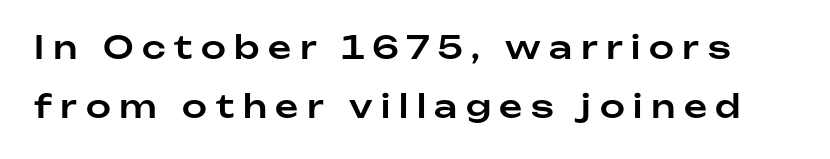
Q: Is the text italic (slanted)? A: No, it is upright.
Q: Is the typeface a serif or a sans-serif typeface? A: Sans-serif.
Q: Is the text underlined? A: No.
Q: Is the spacing between letters normal or unusually wide? A: Unusually wide.
Q: Width (condensed, normal, or wide)? A: Normal.
Q: Stroke contrast? A: Low.
Q: x-height? A: Medium.
Q: Monospaced? A: No.
